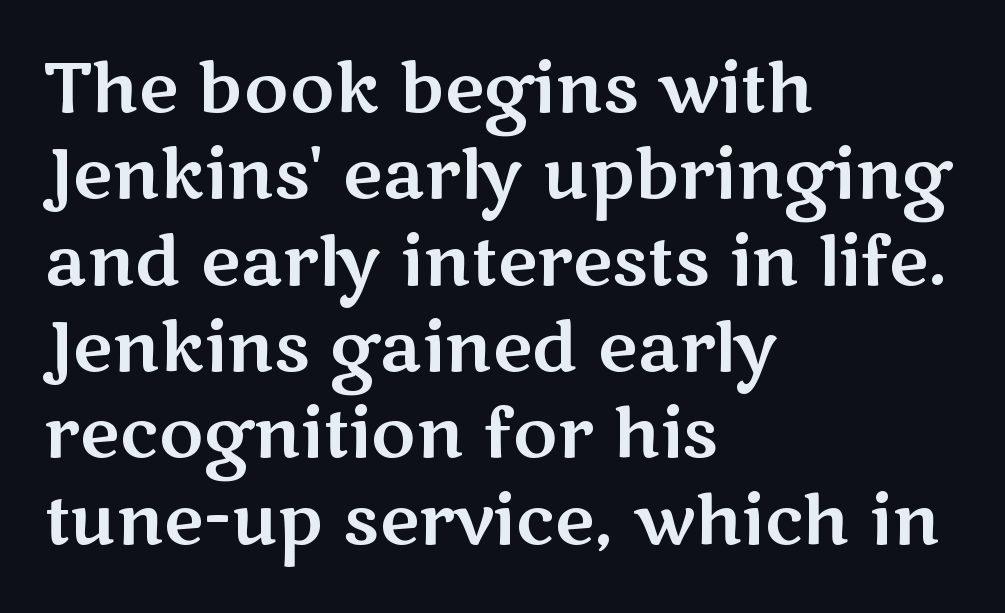
Letterform terminals end flat and unadorned throughout the passage. Does the copy run flush right? No — it runs flush left. Check the space under the baseline: it is left empty. The rendering uses a moderate line-height, typical for paragraphs. Does extra space separate the letters? No, they use regular spacing.
